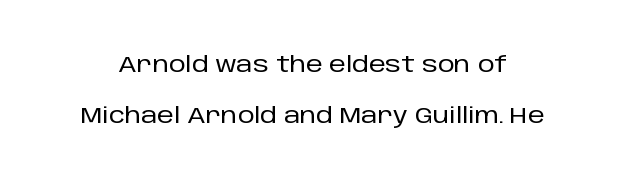
The image shows 21 px text type, upright; set loose line spacing (2.45x), normal letter spacing, not underlined.
